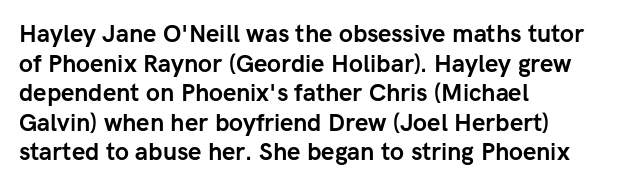
Nobody drew a line under any word here. The lettering stays uniformly vertical, giving the passage a roman look. Each word holds together tightly as a unit, with standard inter-letter gaps. A student would call this left alignment; a typographer would say flush left, rag right. Typographic density is high because the face is bold.
